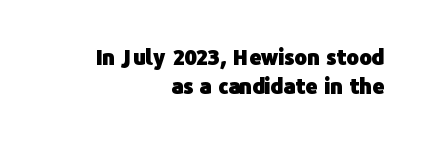
The image shows 21 px bold type, upright; set right-aligned, normal line spacing (1.36x), normal letter spacing, not underlined.
